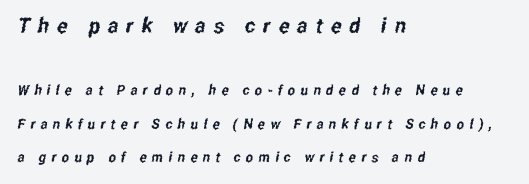
Decoration check: the copy has no underline. The emphasis by scale lands on block number one, above. Honestly, the letter spacing is so wide it's the main thing you notice. Notice the wide empty band between every row — that's loose leading. Every row of glyphs begins at an identical x-position on the left.
